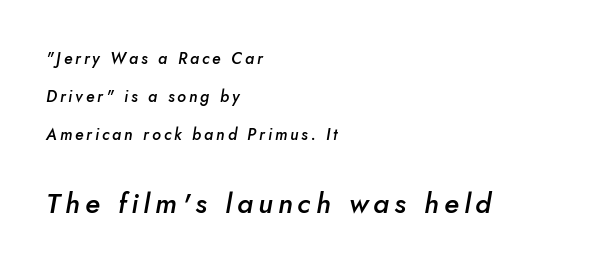
The passage shown is typed in a proportional face where columns would drift. Underlining? Definitely not there. Every letter is mildly thick-stroked: semibold rather than bold. The rendering enlarges the type as you move from the upper chunk to the lower. The typesetter chose a ragged-right arrangement here. Summary of vertical rhythm: relaxed, with wide interline spacing.
